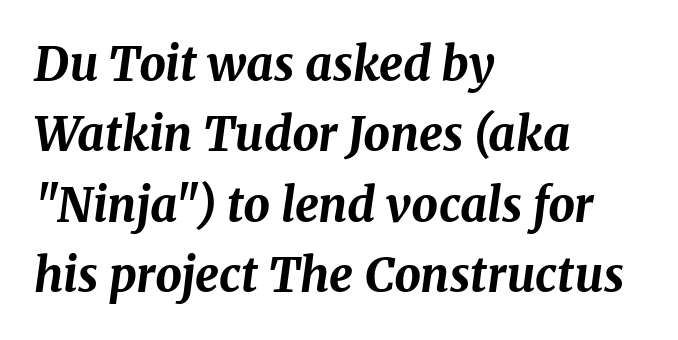
{"italic": "yes", "lean": "right", "slant_degrees": 8, "bold": "yes", "weight": "bold", "width": "normal", "stroke_contrast": "medium", "x_height": "medium", "monospaced": "no", "underline": "no", "align": "left", "line_spacing": "normal", "line_spacing_ratio": 1.5, "letter_spacing": "normal", "letter_spacing_em": 0.0, "glyph_px": 47}
